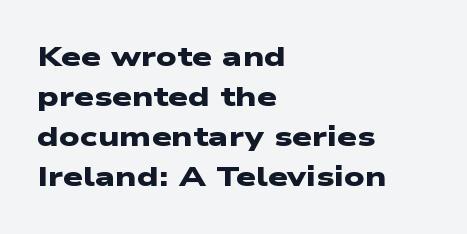
Q: Is the text bold? A: Yes.
Q: Is the typeface a serif or a sans-serif typeface? A: Sans-serif.
Q: Is the text underlined? A: No.
Q: How is the paragraph aligned? A: Left-aligned.
Q: Is the spacing between letters normal or unusually wide? A: Normal.
Q: Is the spacing between lines tight, normal or loose? A: Normal.
Q: Width (condensed, normal, or wide)? A: Wide.
Q: Stroke contrast? A: Low.
Q: x-height? A: Medium.
Q: Monospaced? A: No.
